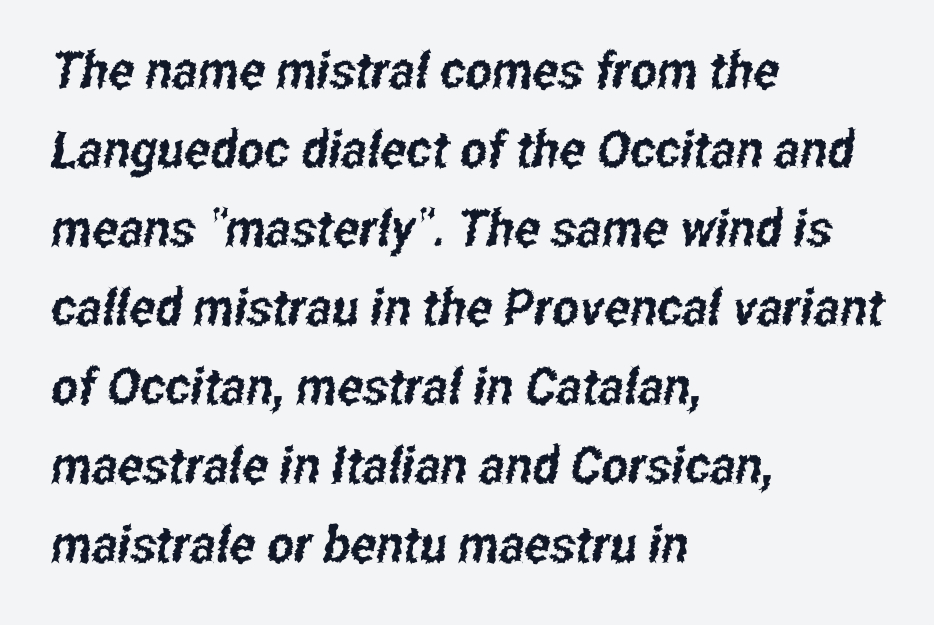
{"serif": "no", "width": "condensed", "stroke_contrast": "low", "x_height": "medium", "monospaced": "no", "underline": "no", "align": "left", "line_spacing": "normal", "line_spacing_ratio": 1.55, "letter_spacing": "normal", "letter_spacing_em": 0.0, "glyph_px": 51}
